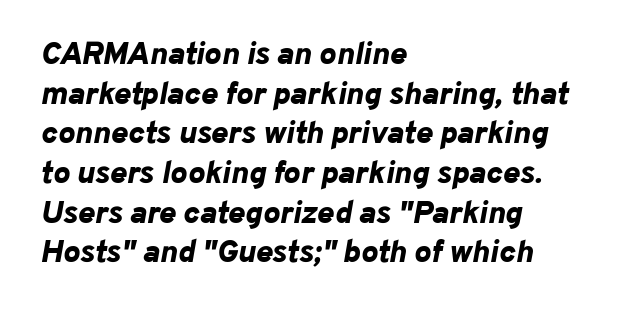
What weight is shown? A full bold with thick strokes. Here the designer chose a conventional face with non-uniform glyph widths. You could call the tracking neutral — neither tight nor loose. The space directly below the letters is spotless.
